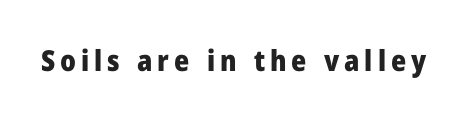
Q: Is the text bold? A: Yes.
Q: Is the text italic (slanted)? A: No, it is upright.
Q: Is the typeface a serif or a sans-serif typeface? A: Sans-serif.
Q: Is the text underlined? A: No.
Q: Width (condensed, normal, or wide)? A: Normal.
Q: Stroke contrast? A: Low.
Q: x-height? A: Medium.
Q: Monospaced? A: No.
